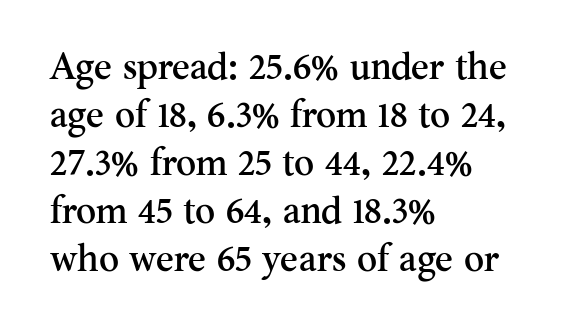
Q: Is the text italic (slanted)? A: No, it is upright.
Q: Is the typeface a serif or a sans-serif typeface? A: Serif.
Q: Is the text underlined? A: No.
Q: How is the paragraph aligned? A: Left-aligned.
Q: Is the spacing between letters normal or unusually wide? A: Normal.
Q: Is the spacing between lines tight, normal or loose? A: Normal.
Q: Width (condensed, normal, or wide)? A: Normal.
Q: Stroke contrast? A: Medium.
Q: x-height? A: Small.
Q: Monospaced? A: No.
